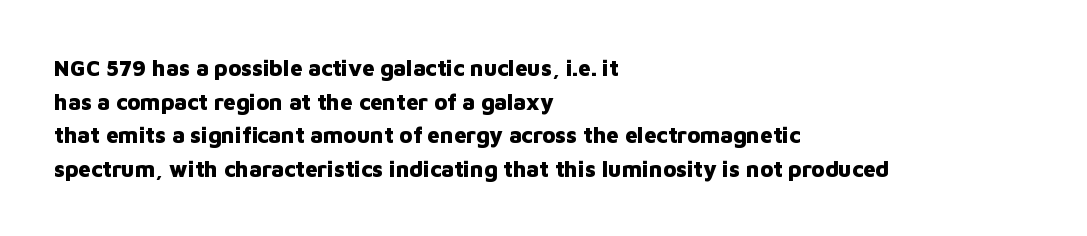
Q: Is the text bold? A: Yes.
Q: Is the text italic (slanted)? A: No, it is upright.
Q: Is the text underlined? A: No.
Q: How is the paragraph aligned? A: Left-aligned.
Q: Is the spacing between letters normal or unusually wide? A: Normal.
Q: Is the spacing between lines tight, normal or loose? A: Normal.
